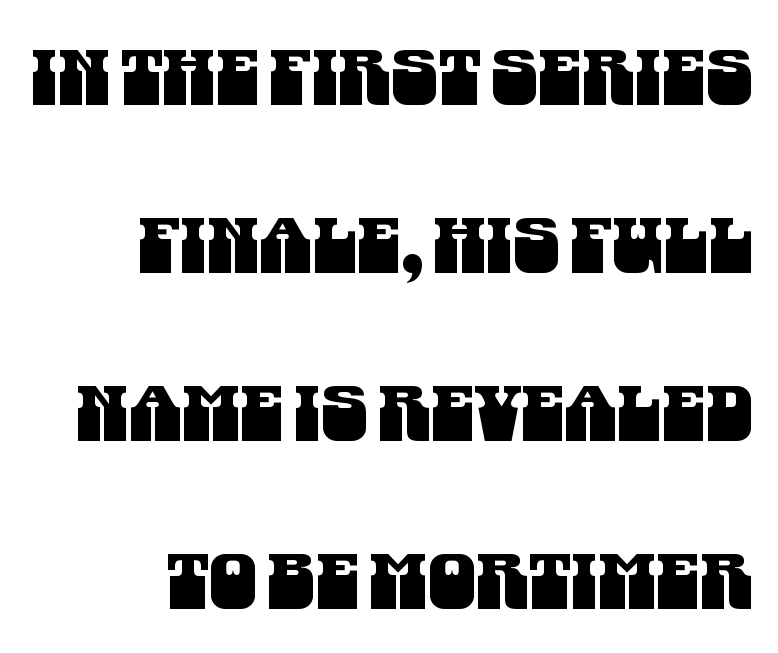
The image shows 76 px condensed sans-serif type; set right-aligned, loose line spacing (2.21x), normal letter spacing, not underlined; medium stroke contrast and a large x-height.
